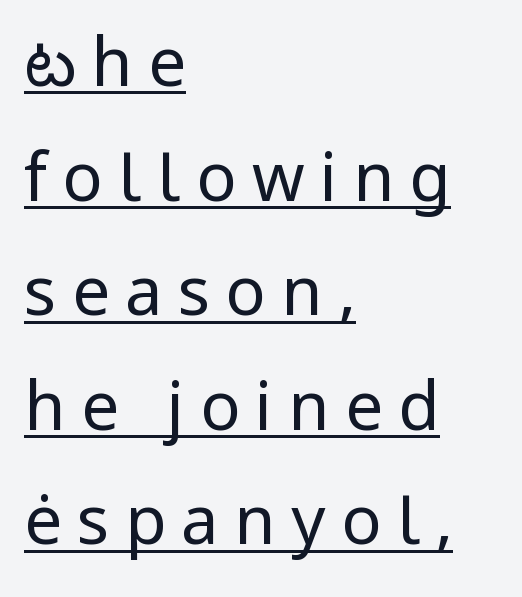
The image shows 67 px regular-weight sans-serif type, upright; set left-aligned, line spacing 1.71x, unusually wide letter spacing (+0.23 em), underlined; low stroke contrast and a medium x-height.
